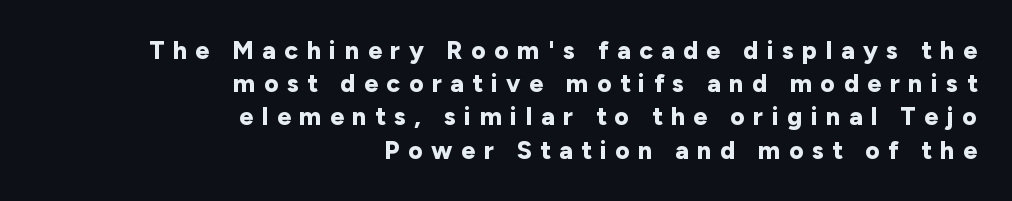
Students, observe: this is what conventionally led text looks like. This is heavy type, rendered in bold. Does the lettering tilt? It doesn't — this is upright. The ragged edge is on the left, which tells us the setting is flush right.
